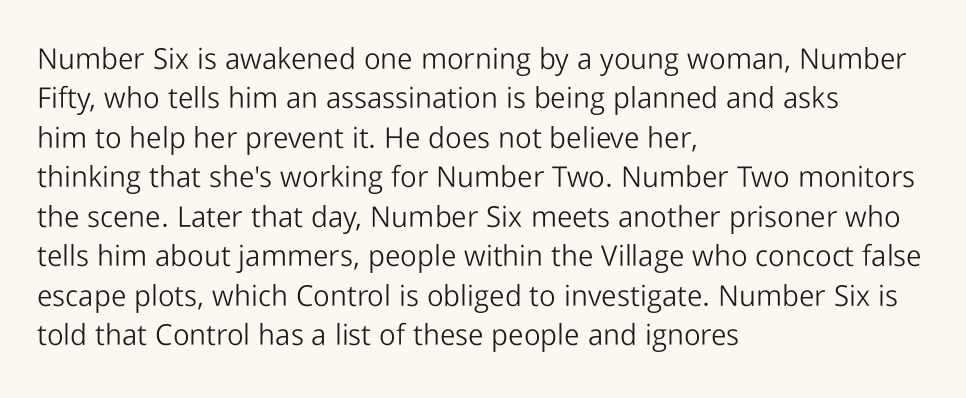
{"serif": "no", "italic": "no", "bold": "no", "weight": "light", "width": "normal", "stroke_contrast": "low", "x_height": "medium", "monospaced": "no", "underline": "no", "align": "left", "line_spacing": "normal", "line_spacing_ratio": 1.36, "letter_spacing": "normal", "letter_spacing_em": 0.0, "glyph_px": 29}
